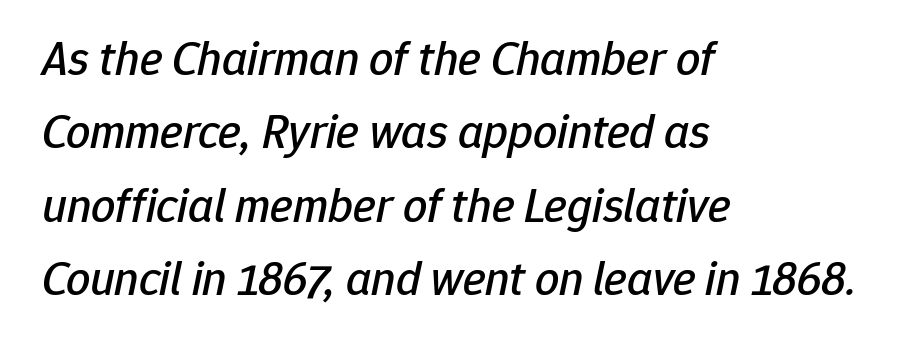
Q: Is the text italic (slanted)? A: Yes, it leans right by about 12 degrees.
Q: Is the text underlined? A: No.
Q: How is the paragraph aligned? A: Left-aligned.
Q: Is the spacing between letters normal or unusually wide? A: Normal.
Q: Is the spacing between lines tight, normal or loose? A: Normal.
Q: Width (condensed, normal, or wide)? A: Normal.
Q: Stroke contrast? A: Low.
Q: x-height? A: Medium.
Q: Monospaced? A: No.
